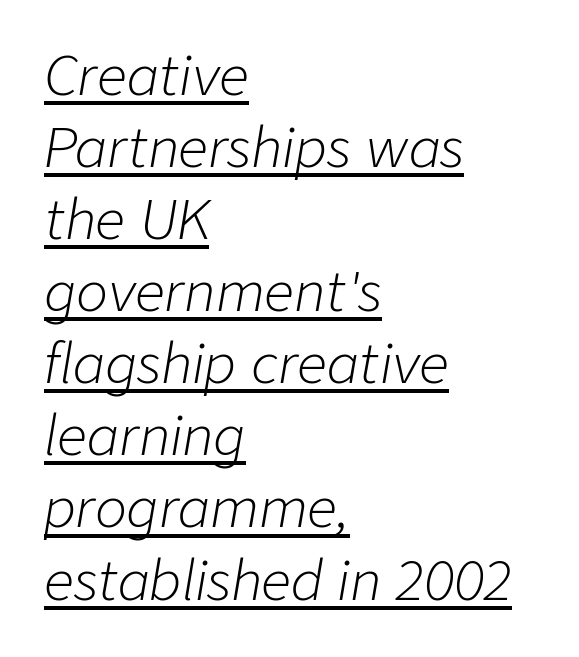
The image shows 53 px light type, italic (leaning right); set left-aligned, normal line spacing (1.36x), normal letter spacing, underlined; low stroke contrast and a medium x-height.
